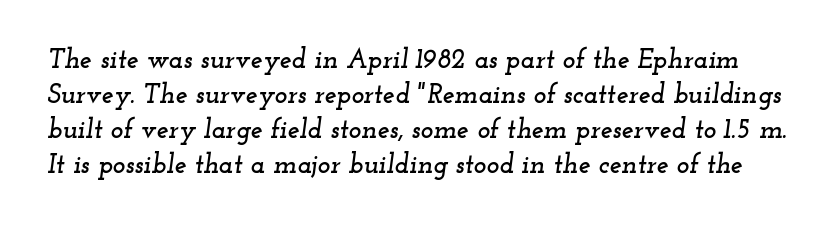
Q: Is the text italic (slanted)? A: Yes, it leans right by about 12 degrees.
Q: Is the text underlined? A: No.
Q: Is the spacing between letters normal or unusually wide? A: Normal.
Q: Is the spacing between lines tight, normal or loose? A: Normal.
